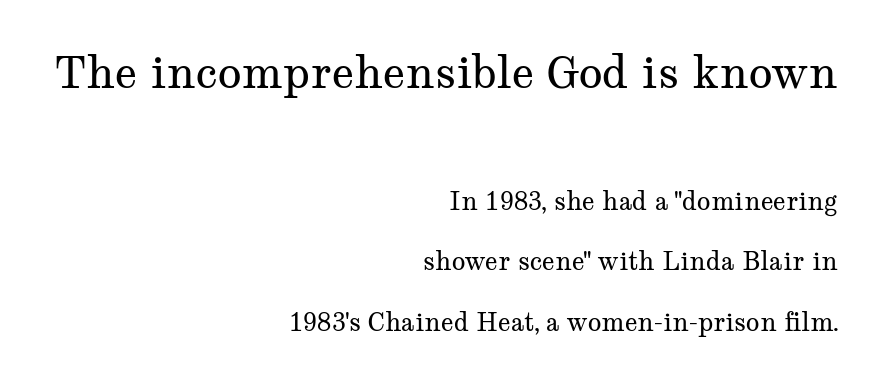
Q: Is the text bold? A: No.
Q: Is the text italic (slanted)? A: No, it is upright.
Q: Is the typeface a serif or a sans-serif typeface? A: Serif.
Q: Is the text underlined? A: No.
Q: How is the paragraph aligned? A: Right-aligned.
Q: Is the spacing between letters normal or unusually wide? A: Normal.
Q: Is the spacing between lines tight, normal or loose? A: Loose.
Q: Which block of text is set in a larger size, the first (top) or the second (bottom)? A: The first (top) one.
Q: Width (condensed, normal, or wide)? A: Wide.
Q: Stroke contrast? A: Medium.
Q: x-height? A: Medium.
Q: Monospaced? A: No.
